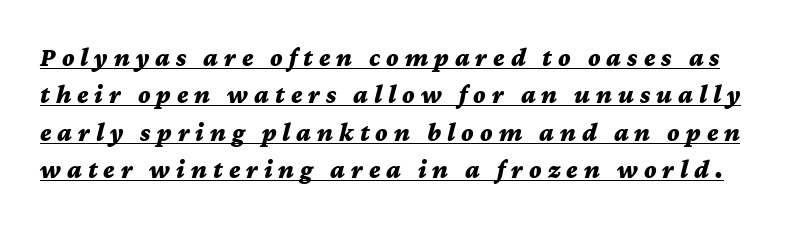
The image shows 26 px bold type, italic (leaning right); set normal line spacing (1.44x), unusually wide letter spacing (+0.23 em), underlined.
